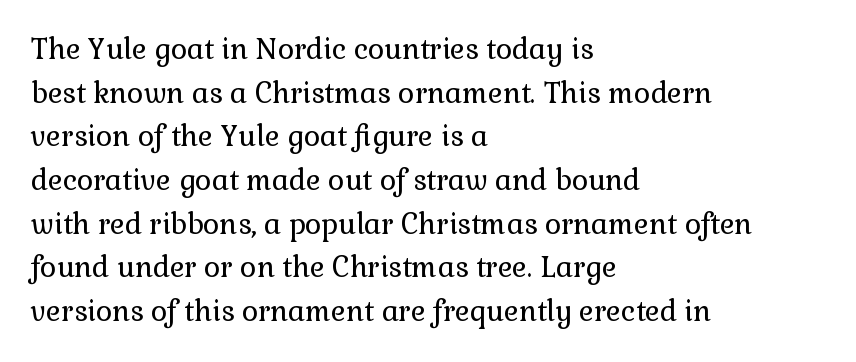
{"serif": "yes", "italic": "no", "bold": "no", "weight": "regular", "width": "normal", "stroke_contrast": "low", "x_height": "medium", "monospaced": "no", "underline": "no", "align": "left", "line_spacing": "normal", "line_spacing_ratio": 1.56, "letter_spacing": "normal", "letter_spacing_em": 0.0, "glyph_px": 28}
